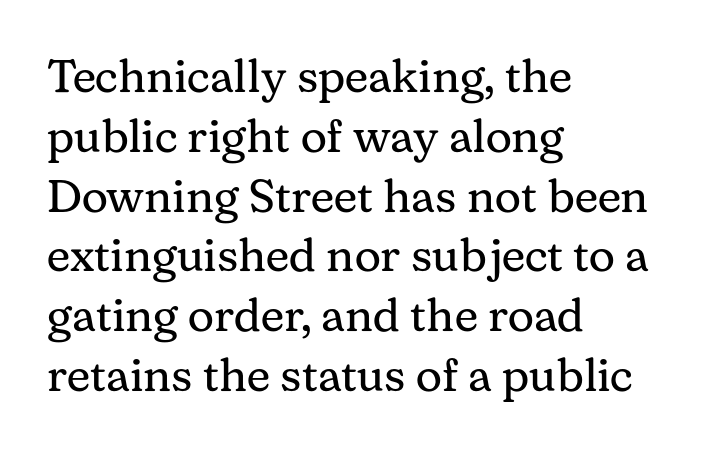
Q: Is the text bold? A: No.
Q: Is the text italic (slanted)? A: No, it is upright.
Q: Is the typeface a serif or a sans-serif typeface? A: Serif.
Q: Is the text underlined? A: No.
Q: How is the paragraph aligned? A: Left-aligned.
Q: Is the spacing between letters normal or unusually wide? A: Normal.
Q: Is the spacing between lines tight, normal or loose? A: Normal.
Q: Width (condensed, normal, or wide)? A: Normal.
Q: Stroke contrast? A: Medium.
Q: x-height? A: Medium.
Q: Monospaced? A: No.
